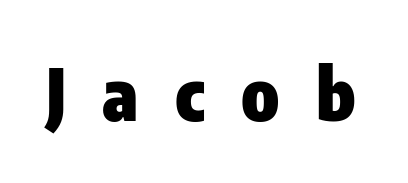
The image shows 72 px heavy, condensed sans-serif type, upright; set unusually wide letter spacing (+0.5 em), not underlined; low stroke contrast and a medium x-height.
